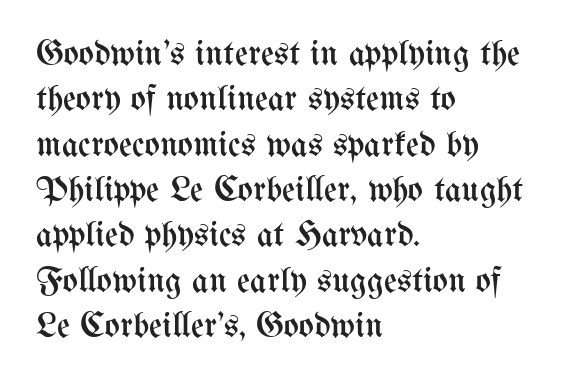
{"italic": "no", "bold": "no", "weight": "regular", "width": "condensed", "stroke_contrast": "medium", "x_height": "medium", "monospaced": "no", "underline": "no", "align": "left", "line_spacing": "normal", "line_spacing_ratio": 1.26, "letter_spacing": "normal", "letter_spacing_em": 0.0, "glyph_px": 36}
